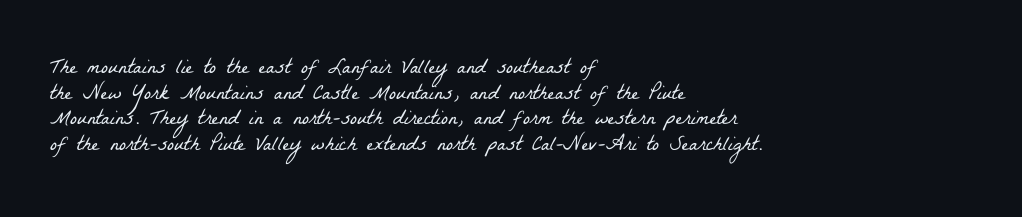
{"bold": "no", "underline": "no", "align": "left", "line_spacing_ratio": 1.22, "letter_spacing": "normal", "letter_spacing_em": 0.0, "glyph_px": 21}
